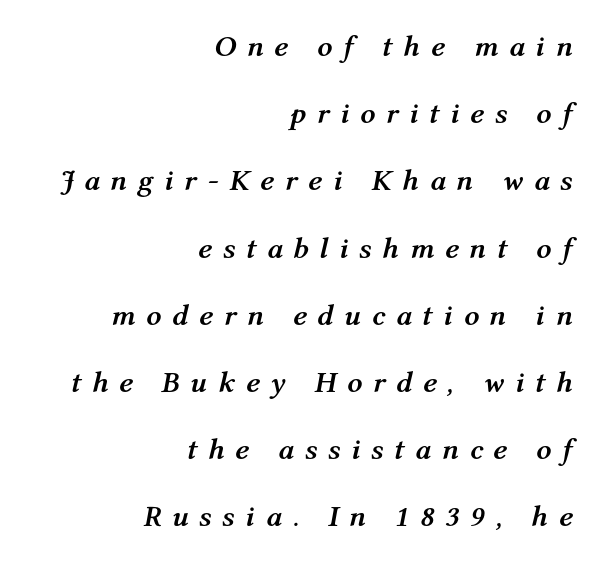
The image shows 30 px semibold type, italic (leaning right); set right-aligned, loose line spacing (2.24x), unusually wide letter spacing (+0.35 em), not underlined; medium stroke contrast and a medium x-height.
